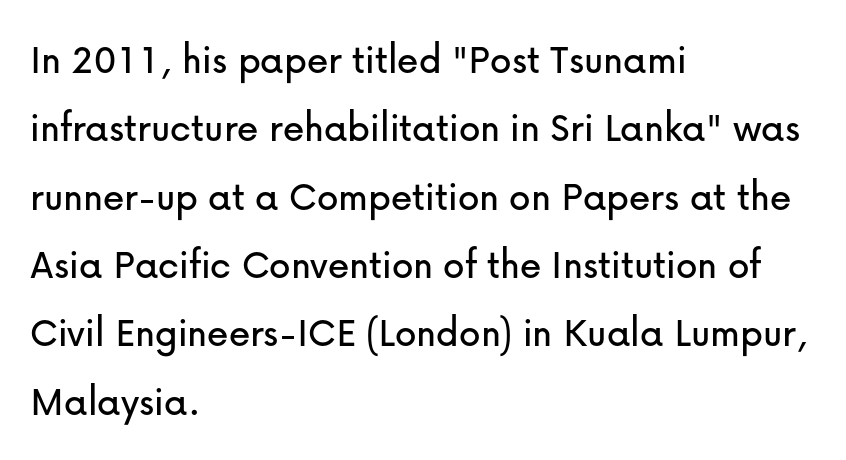
The image shows 43 px sans-serif type, upright; set left-aligned, normal line spacing (1.59x), normal letter spacing, not underlined; low stroke contrast and a medium x-height.
